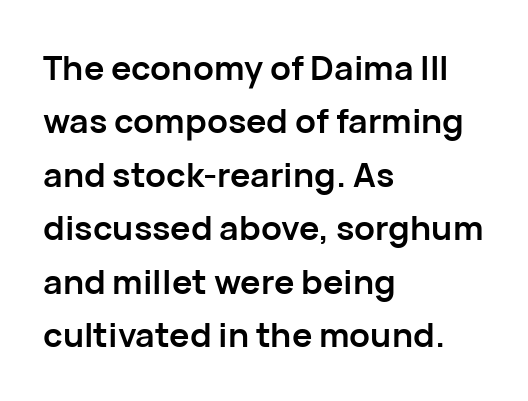
The image shows 34 px semibold sans-serif type, upright; set left-aligned, normal line spacing (1.57x), normal letter spacing, not underlined; low stroke contrast and a medium x-height.
